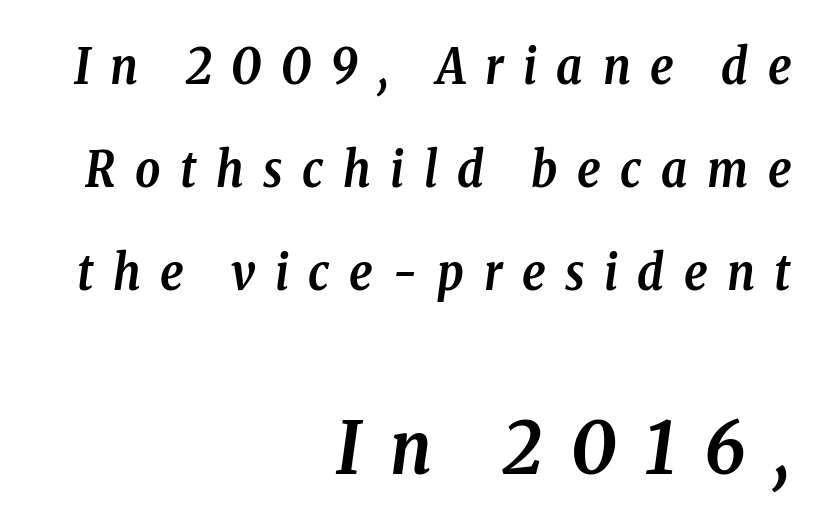
Type style note: has serifs. Notice how thick the strokes are: this is what a full bold looks like. Looks like regular typesetting: each glyph gets only the width it needs. One-word summary of the alignment: right. The lines are spread far apart with generous leading. Someone cranked the tracking dial way up on this one.
